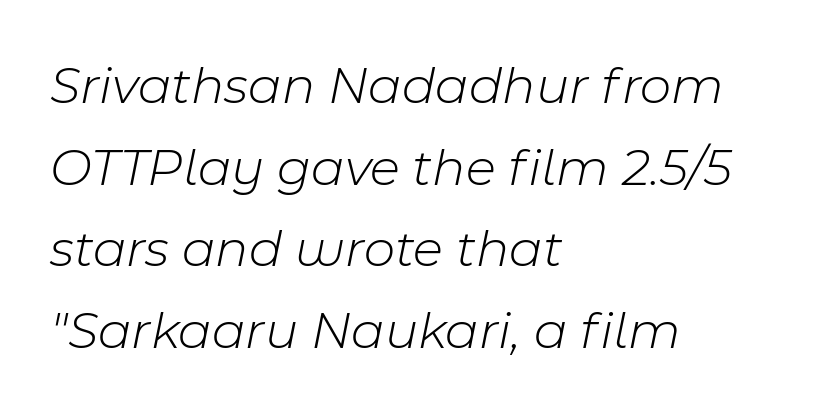
The image shows 54 px light type, italic (leaning right); set left-aligned, normal line spacing (1.51x), normal letter spacing, not underlined; low stroke contrast and a medium x-height.
